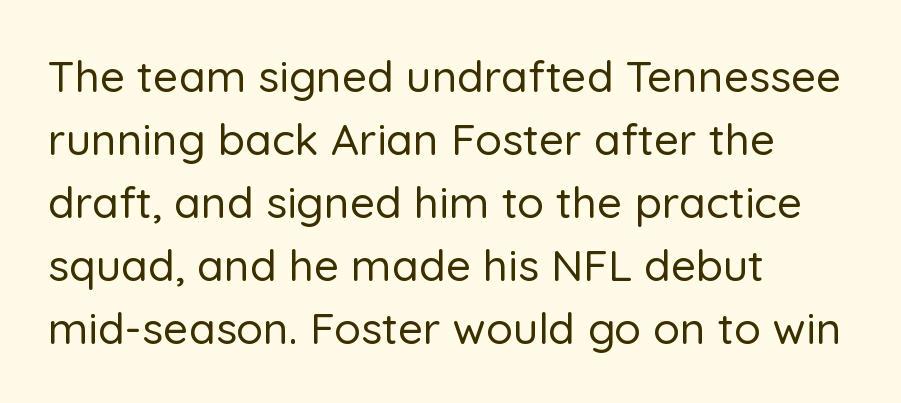
The image shows 44 px sans-serif type, upright; set left-aligned, normal line spacing (1.43x), normal letter spacing, not underlined; low stroke contrast and a medium x-height.
